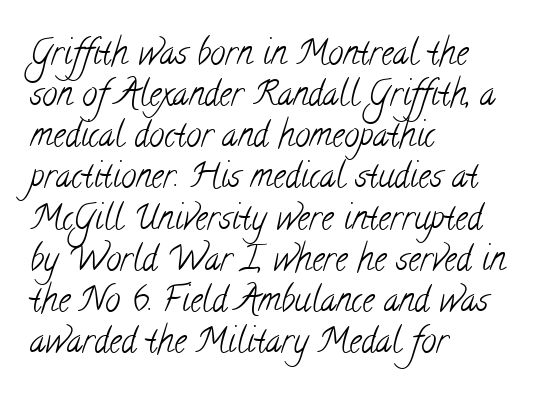
Q: Is the text bold? A: No.
Q: Is the typeface a serif or a sans-serif typeface? A: Serif.
Q: Is the text underlined? A: No.
Q: How is the paragraph aligned? A: Left-aligned.
Q: Is the spacing between letters normal or unusually wide? A: Normal.
Q: Width (condensed, normal, or wide)? A: Condensed.
Q: Stroke contrast? A: Low.
Q: x-height? A: Small.
Q: Monospaced? A: No.
